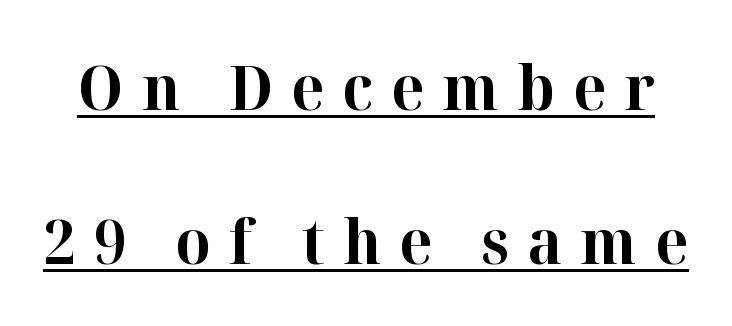
The image shows 62 px bold serif type, upright; set loose line spacing (2.48x), unusually wide letter spacing (+0.29 em), underlined; high stroke contrast and a medium x-height.
